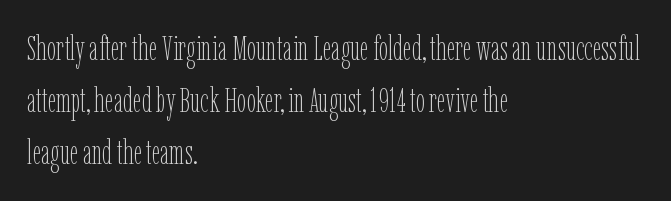
The image shows 34 px thin, condensed type, upright; set left-aligned, normal line spacing (1.53x), normal letter spacing, not underlined; low stroke contrast and a medium x-height.
